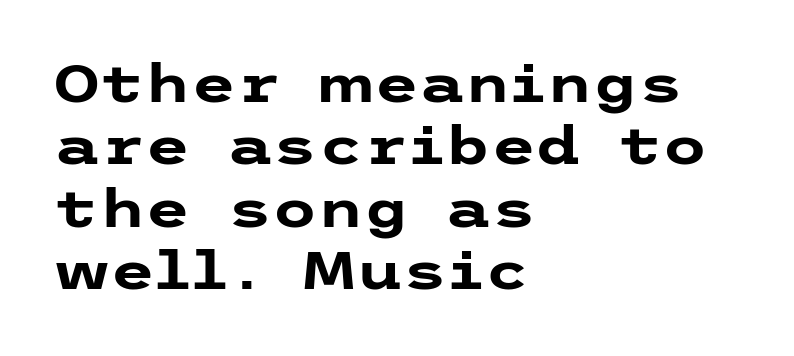
{"serif": "no", "italic": "no", "bold": "yes", "weight": "heavy", "width": "wide", "stroke_contrast": "low", "x_height": "medium", "underline": "no", "align": "left", "line_spacing_ratio": 1.2, "letter_spacing": "normal", "letter_spacing_em": 0.0, "glyph_px": 52}
